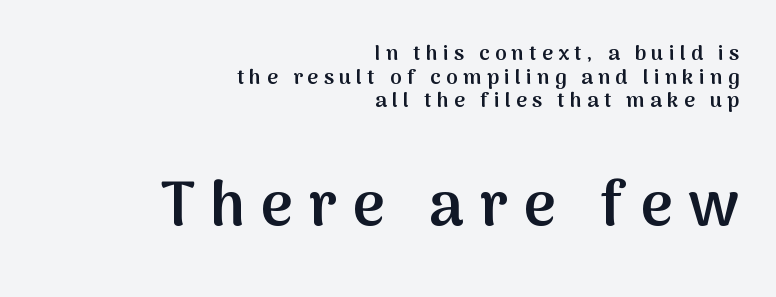
Classification — sans serif. Horizontal alignment here is rightward, an uncommon choice for prose. Is there any slant? The stems are plumb. The lines are packed closely together with very little leading. This sample has the flowing, uneven cadence of proportional lettering.
